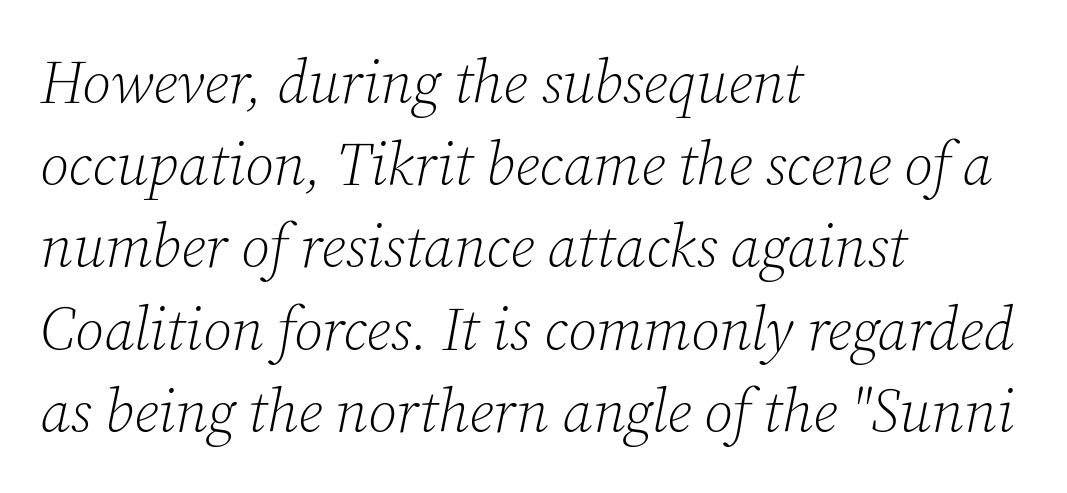
The image shows 60 px light serif type, italic (leaning right); set left-aligned, normal line spacing (1.37x), normal letter spacing, not underlined; low stroke contrast and a medium x-height.
